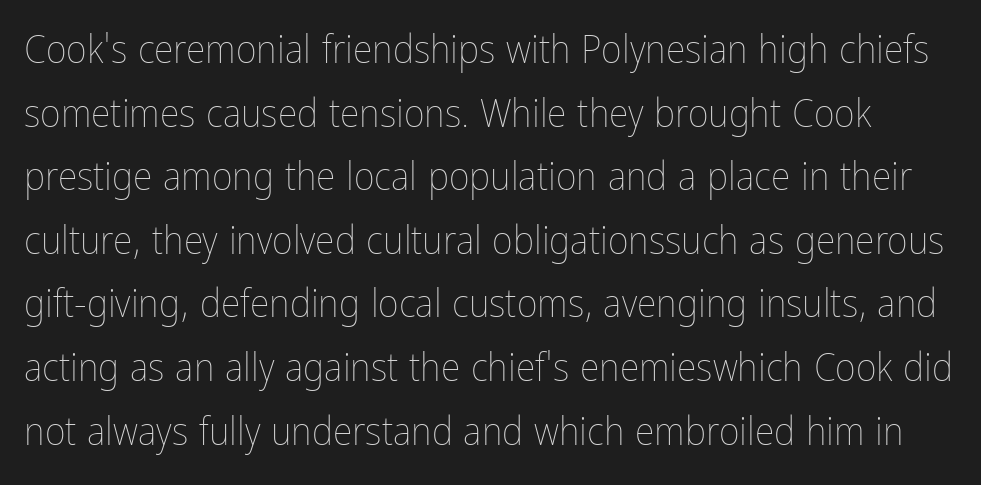
Does the lettering tilt? It doesn't — this is upright. The face used here is proportionally spaced, like ordinary book or web type. The passage shown is not underscored anywhere. What stands out about the letter spacing? Nothing — it is the standard amount. Caption: face not bold, strokes unweighted.
